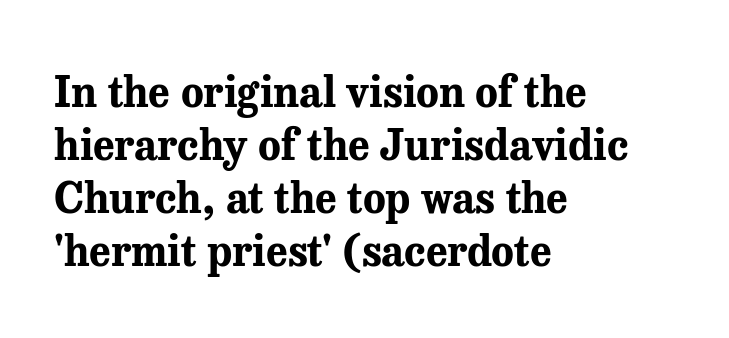
The typeface chosen for these lines features serifs. Posture: straight, roman, zero tilt. The paragraph has a hard left edge and a soft right edge. The strip under each line holds only bare page.
